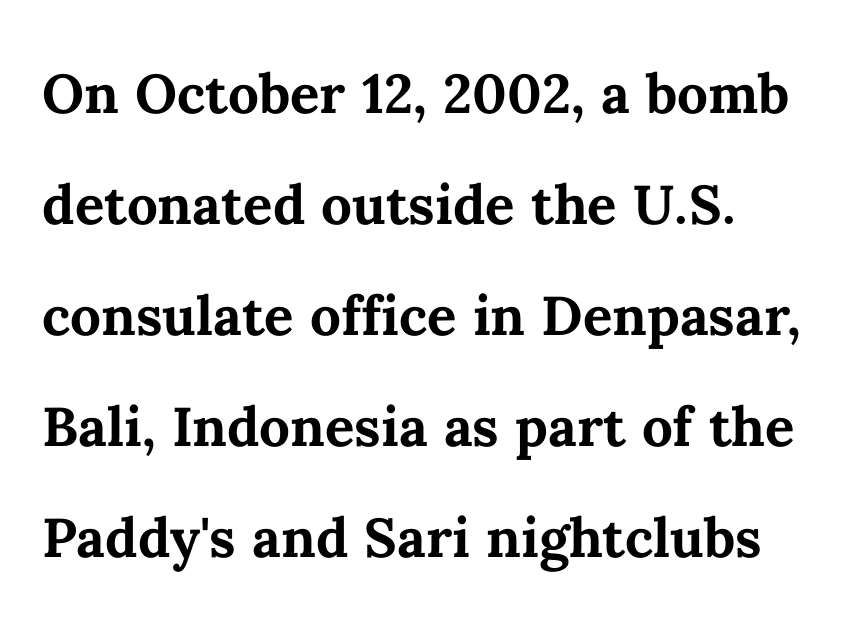
Students, observe: this is what conventionally led text looks like. Each word holds together tightly as a unit, with standard inter-letter gaps. Designer's note — italics off, roman on. This rendering features lettering with no underline. Chunky letters — that's bold for sure.
